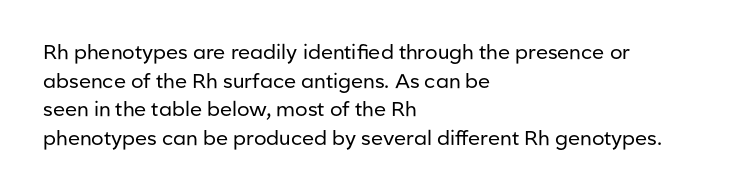
Honestly, the letter spacing is just normal — you wouldn't notice it. Every row of glyphs begins at an identical x-position on the left. The lettering holds an erect, upright posture throughout. A typesetter would call this leading conventional body-copy spacing.
